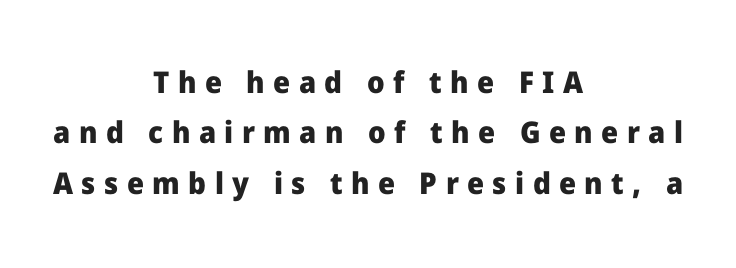
Students, note that the glyphs here are deliberately spaced far apart. Bare-footed words on every line. Each letter keeps its own natural width here, so spacing adapts to shape. A normal amount of white space separates one row of letters from the next.
